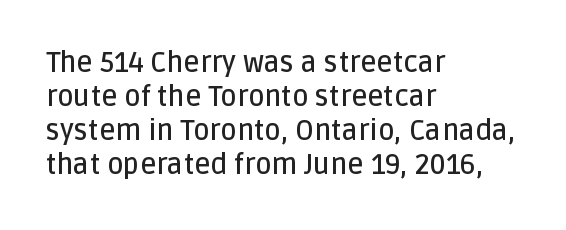
The passage is arranged the way most books set body copy — flush left. A typesetter would call this zero additional tracking. Looks like regular typesetting: each glyph gets only the width it needs. The letters are semibold — heavier than regular but short of a full bold. In terms of letterform style, serifs are entirely absent. Vertical strokes here are truly vertical.
